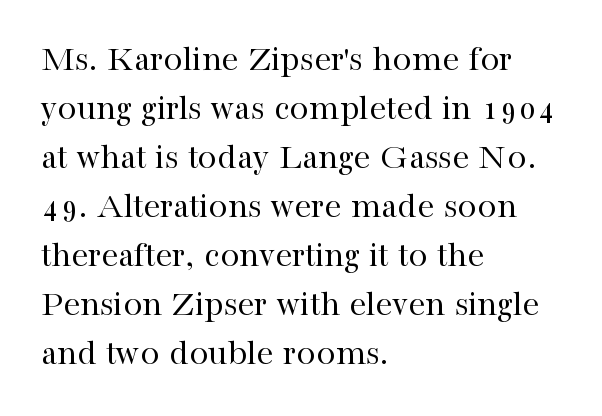
Q: Is the text bold? A: No.
Q: Is the text italic (slanted)? A: No, it is upright.
Q: Is the typeface a serif or a sans-serif typeface? A: Serif.
Q: Is the text underlined? A: No.
Q: How is the paragraph aligned? A: Left-aligned.
Q: Is the spacing between letters normal or unusually wide? A: Normal.
Q: Is the spacing between lines tight, normal or loose? A: Normal.
Q: Width (condensed, normal, or wide)? A: Normal.
Q: Stroke contrast? A: High.
Q: x-height? A: Medium.
Q: Monospaced? A: No.
